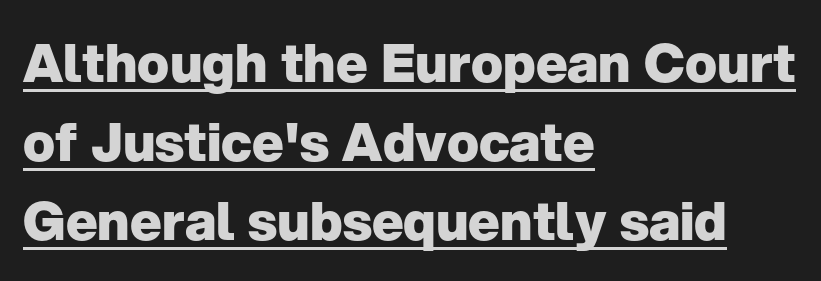
The image shows 53 px heavy sans-serif type, upright; set left-aligned, normal line spacing (1.49x), normal letter spacing, underlined; low stroke contrast and a medium x-height.
